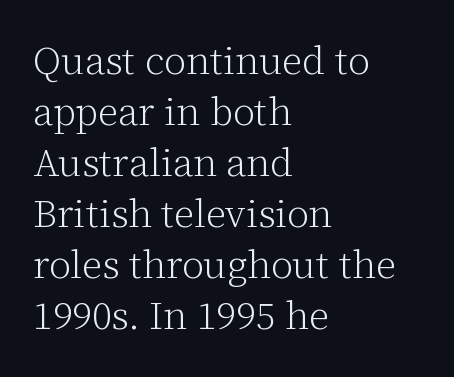
{"serif": "yes", "italic": "no", "bold": "no", "weight": "light", "width": "normal", "stroke_contrast": "low", "x_height": "medium", "monospaced": "no", "underline": "no", "align": "left", "line_spacing": "normal", "line_spacing_ratio": 1.31, "letter_spacing": "normal", "letter_spacing_em": 0.0, "glyph_px": 39}
